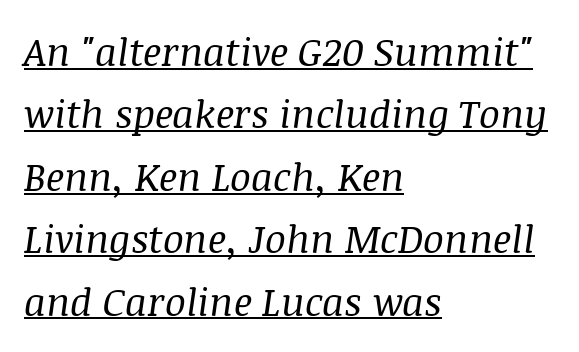
Q: Is the text bold? A: No.
Q: Is the text italic (slanted)? A: Yes, it leans right by about 8 degrees.
Q: Is the typeface a serif or a sans-serif typeface? A: Serif.
Q: Is the text underlined? A: Yes.
Q: How is the paragraph aligned? A: Left-aligned.
Q: Is the spacing between letters normal or unusually wide? A: Normal.
Q: Is the spacing between lines tight, normal or loose? A: Normal.
Q: Width (condensed, normal, or wide)? A: Normal.
Q: Stroke contrast? A: Medium.
Q: x-height? A: Large.
Q: Monospaced? A: No.
